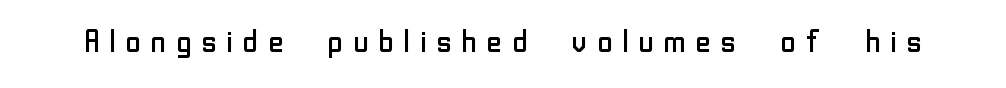
Q: Is the text bold? A: No.
Q: Is the text italic (slanted)? A: No, it is upright.
Q: Is the typeface a serif or a sans-serif typeface? A: Sans-serif.
Q: Is the text underlined? A: No.
Q: Is the spacing between letters normal or unusually wide? A: Unusually wide.
Q: Width (condensed, normal, or wide)? A: Normal.
Q: Stroke contrast? A: Low.
Q: x-height? A: Medium.
Q: Monospaced? A: No.
